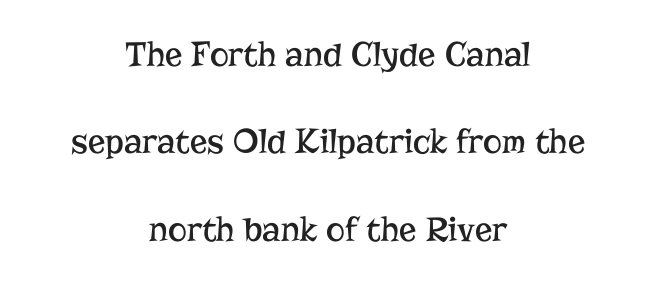
Q: Is the text bold? A: No.
Q: Is the text italic (slanted)? A: No, it is upright.
Q: Is the typeface a serif or a sans-serif typeface? A: Serif.
Q: Is the text underlined? A: No.
Q: How is the paragraph aligned? A: Centered.
Q: Is the spacing between letters normal or unusually wide? A: Normal.
Q: Is the spacing between lines tight, normal or loose? A: Loose.
Q: Width (condensed, normal, or wide)? A: Normal.
Q: Stroke contrast? A: Low.
Q: x-height? A: Medium.
Q: Monospaced? A: No.
